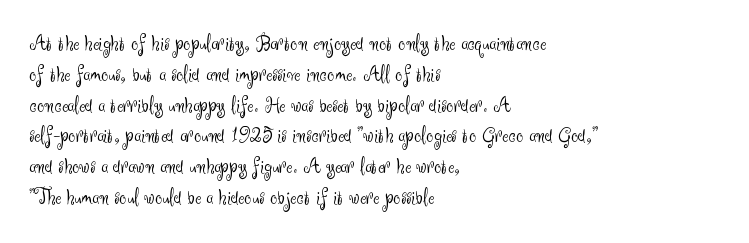
The image shows 23 px text type, upright; set left-aligned, normal line spacing (1.34x), normal letter spacing, not underlined.
